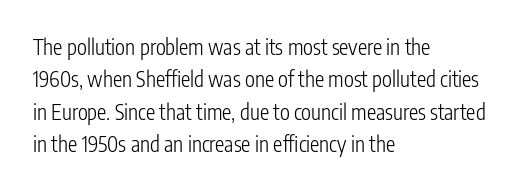
Q: Is the text bold? A: No.
Q: Is the text italic (slanted)? A: No, it is upright.
Q: Is the text underlined? A: No.
Q: How is the paragraph aligned? A: Left-aligned.
Q: Is the spacing between letters normal or unusually wide? A: Normal.
Q: Is the spacing between lines tight, normal or loose? A: Normal.
